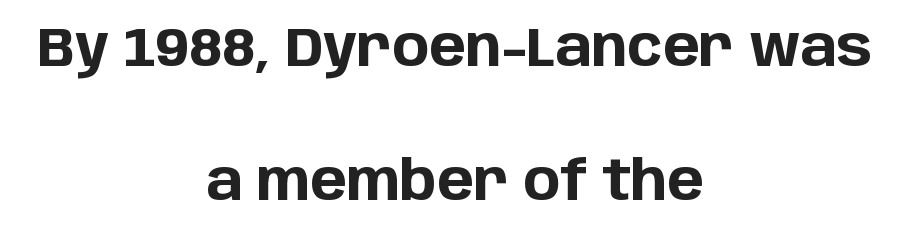
{"serif": "no", "italic": "no", "bold": "yes", "weight": "bold", "width": "normal", "stroke_contrast": "low", "x_height": "large", "monospaced": "no", "underline": "no", "align": "center", "line_spacing": "loose", "line_spacing_ratio": 2.43, "letter_spacing": "normal", "letter_spacing_em": 0.0, "glyph_px": 55}
